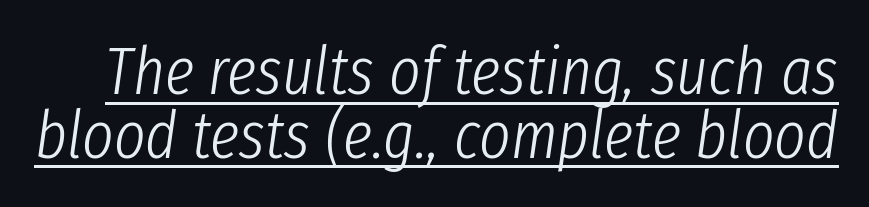
The image shows 67 px light, condensed type, italic (leaning right); set tight line spacing (0.95x), normal letter spacing, underlined; low stroke contrast and a medium x-height.
